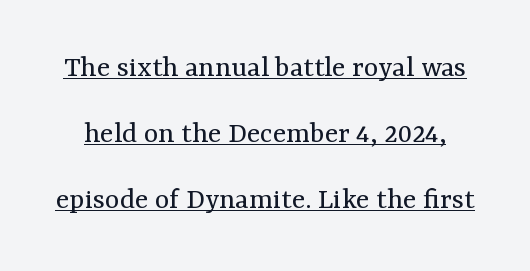
Q: Is the text bold? A: No.
Q: Is the text italic (slanted)? A: No, it is upright.
Q: Is the typeface a serif or a sans-serif typeface? A: Serif.
Q: Is the text underlined? A: Yes.
Q: Is the spacing between letters normal or unusually wide? A: Normal.
Q: Is the spacing between lines tight, normal or loose? A: Loose.
Q: Width (condensed, normal, or wide)? A: Normal.
Q: Stroke contrast? A: Medium.
Q: x-height? A: Medium.
Q: Monospaced? A: No.
